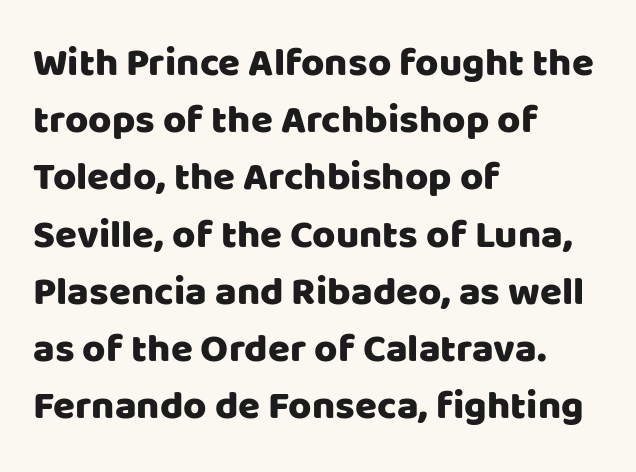
The image shows 40 px sans-serif type, upright; set left-aligned, normal line spacing (1.43x), normal letter spacing, not underlined; low stroke contrast and a large x-height.
